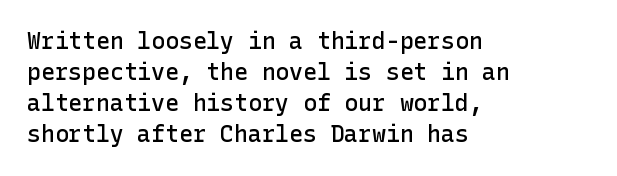
A bare baseline throughout the passage. The gaps between neighbouring characters are ordinary and unremarkable. These lines were composed using upright roman letters. Honestly, the row spacing looks completely unremarkable. In terms of weight, the rendering is demibold, just under bold. The typesetter chose a ragged-right arrangement here.
